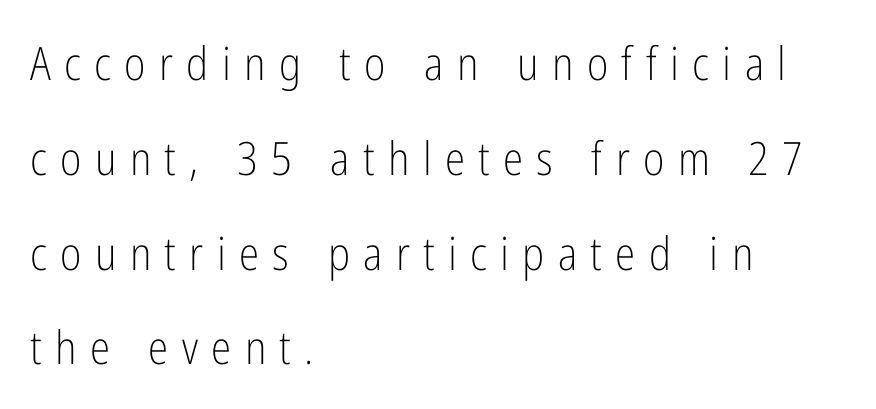
{"serif": "no", "italic": "no", "bold": "no", "weight": "light", "width": "condensed", "stroke_contrast": "low", "x_height": "medium", "monospaced": "no", "underline": "no", "align": "left", "line_spacing": "loose", "line_spacing_ratio": 2.06, "letter_spacing": "wide", "letter_spacing_em": 0.29, "glyph_px": 46}
